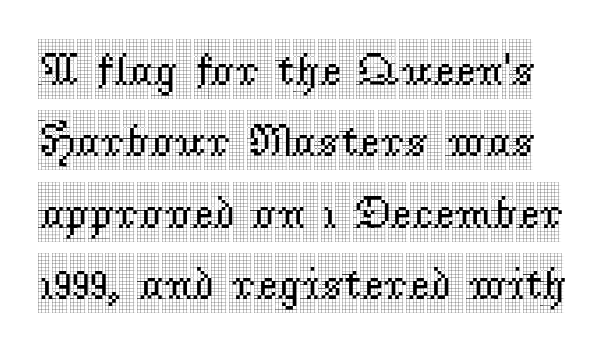
The image shows 46 px condensed serif type, upright; set normal line spacing (1.55x), normal letter spacing, not underlined; a large x-height.
